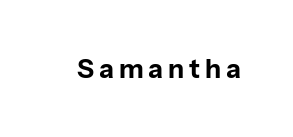
Heavy, bold letterforms. Tall strokes in this sample are plumb rather than angled. The strip under each line holds only bare page.
